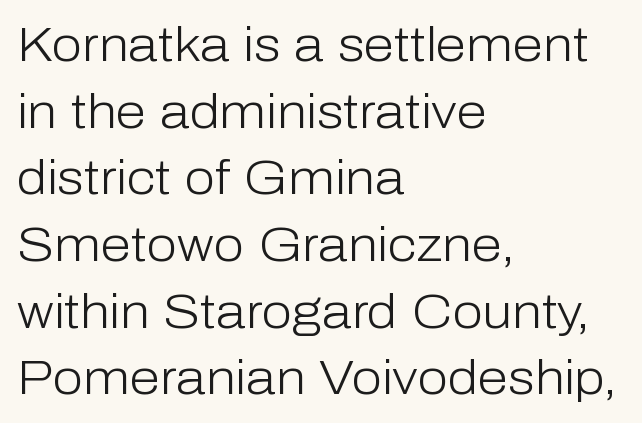
{"serif": "no", "italic": "no", "bold": "no", "weight": "light", "width": "normal", "stroke_contrast": "low", "x_height": "medium", "monospaced": "no", "underline": "no", "align": "left", "line_spacing": "normal", "line_spacing_ratio": 1.36, "letter_spacing": "normal", "letter_spacing_em": 0.0, "glyph_px": 49}
